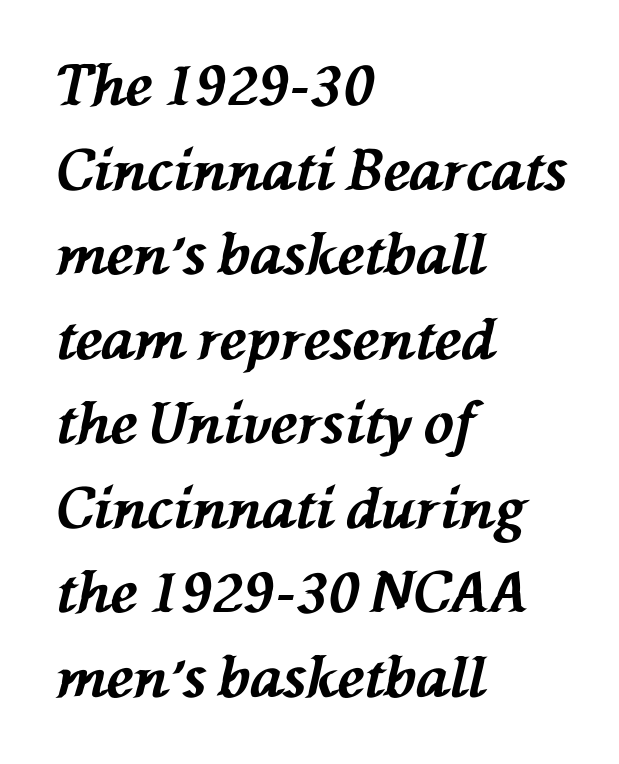
Q: Is the text bold? A: Yes.
Q: Is the text italic (slanted)? A: Yes, it leans left by about 76 degrees.
Q: Is the text underlined? A: No.
Q: How is the paragraph aligned? A: Left-aligned.
Q: Is the spacing between letters normal or unusually wide? A: Normal.
Q: Is the spacing between lines tight, normal or loose? A: Normal.
Q: Width (condensed, normal, or wide)? A: Normal.
Q: Stroke contrast? A: Medium.
Q: x-height? A: Medium.
Q: Monospaced? A: No.
